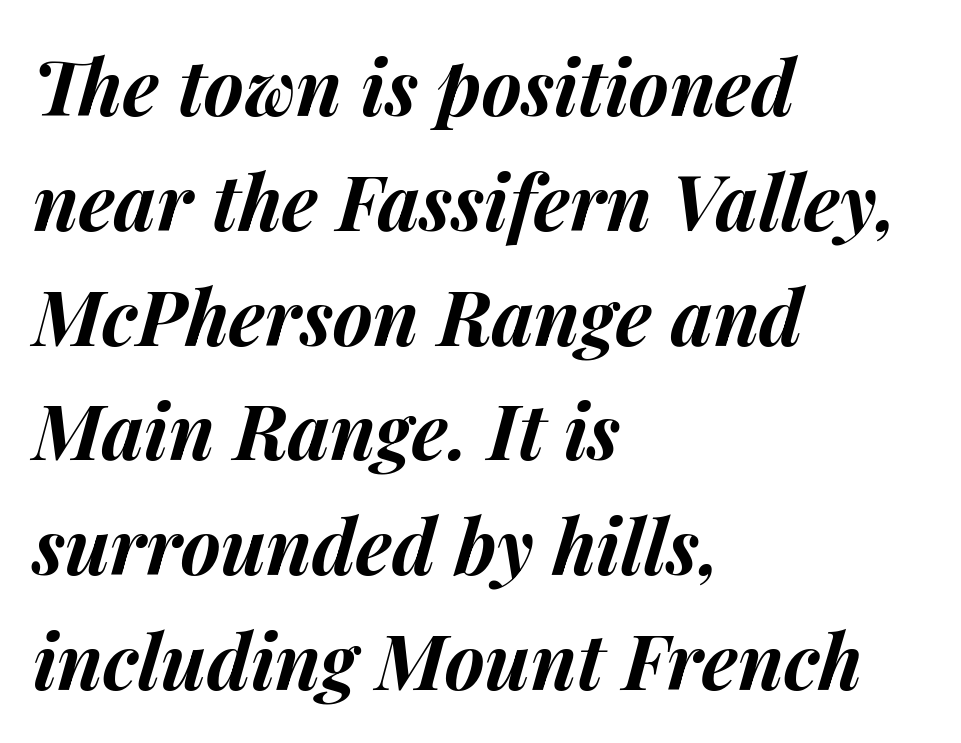
The image shows 76 px bold type, italic (leaning right); set left-aligned, normal line spacing (1.51x), normal letter spacing, not underlined; medium stroke contrast and a medium x-height.
